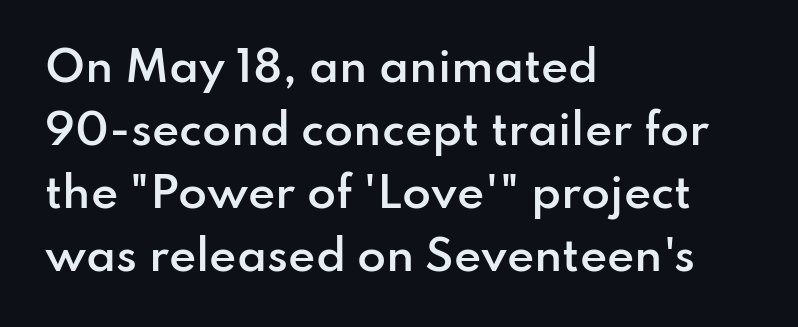
{"serif": "no", "italic": "no", "bold": "semi", "weight": "semibold", "width": "normal", "stroke_contrast": "low", "x_height": "small", "monospaced": "no", "underline": "no", "align": "left", "line_spacing": "normal", "line_spacing_ratio": 1.5, "letter_spacing": "normal", "letter_spacing_em": 0.0, "glyph_px": 42}
